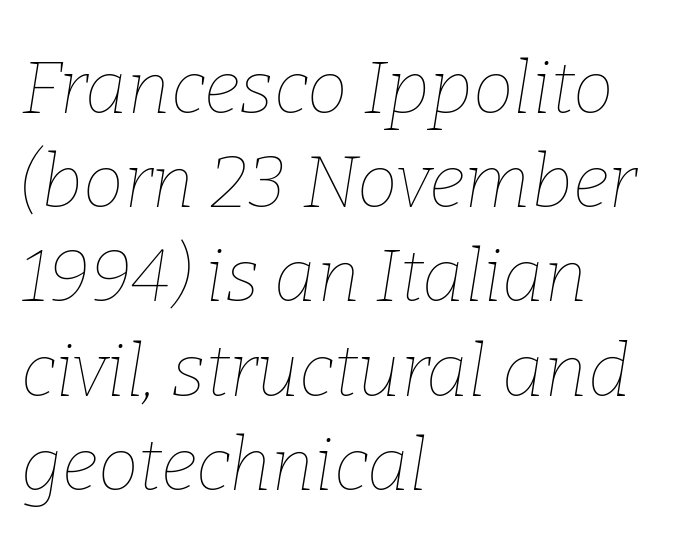
{"italic": "yes", "lean": "right", "slant_degrees": 9, "bold": "no", "weight": "thin", "width": "normal", "stroke_contrast": "low", "x_height": "medium", "monospaced": "no", "underline": "no", "align": "left", "line_spacing": "normal", "line_spacing_ratio": 1.29, "letter_spacing": "normal", "letter_spacing_em": 0.0, "glyph_px": 73}
